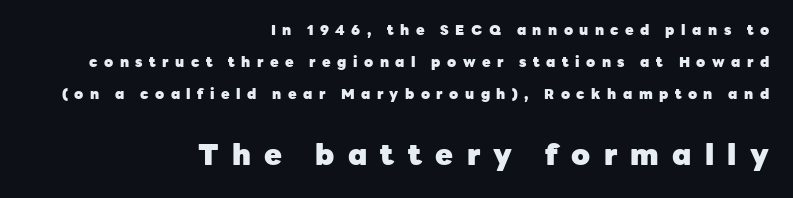
Summary of weight: heavy, a full bold. The rendering enlarges the type as you move from the upper chunk to the lower. A great deal of white space separates one row of letters from the next. The characters display no serif detailing; their extremities are plain. Short and long lines alike share a common ending point at right.
